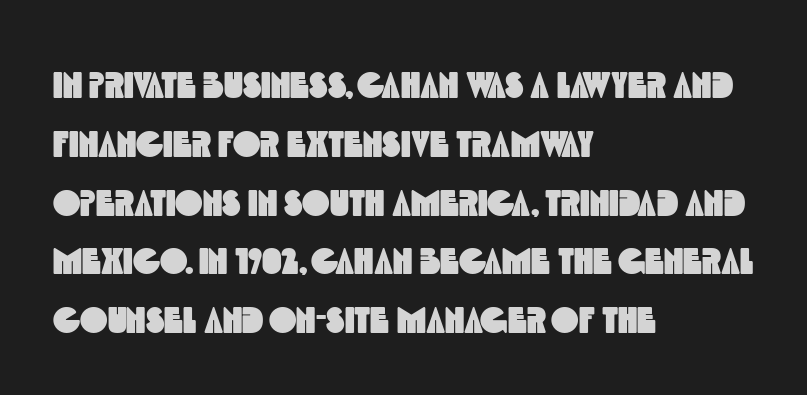
The image shows 37 px condensed sans-serif type; set left-aligned, normal line spacing (1.59x), normal letter spacing, not underlined; a large x-height.
